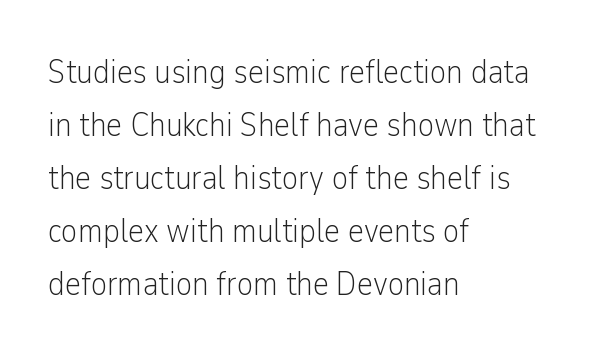
Q: Is the text bold? A: No.
Q: Is the text italic (slanted)? A: No, it is upright.
Q: Is the typeface a serif or a sans-serif typeface? A: Sans-serif.
Q: Is the text underlined? A: No.
Q: How is the paragraph aligned? A: Left-aligned.
Q: Is the spacing between letters normal or unusually wide? A: Normal.
Q: Is the spacing between lines tight, normal or loose? A: Normal.
Q: Width (condensed, normal, or wide)? A: Condensed.
Q: Stroke contrast? A: Low.
Q: x-height? A: Medium.
Q: Monospaced? A: No.
